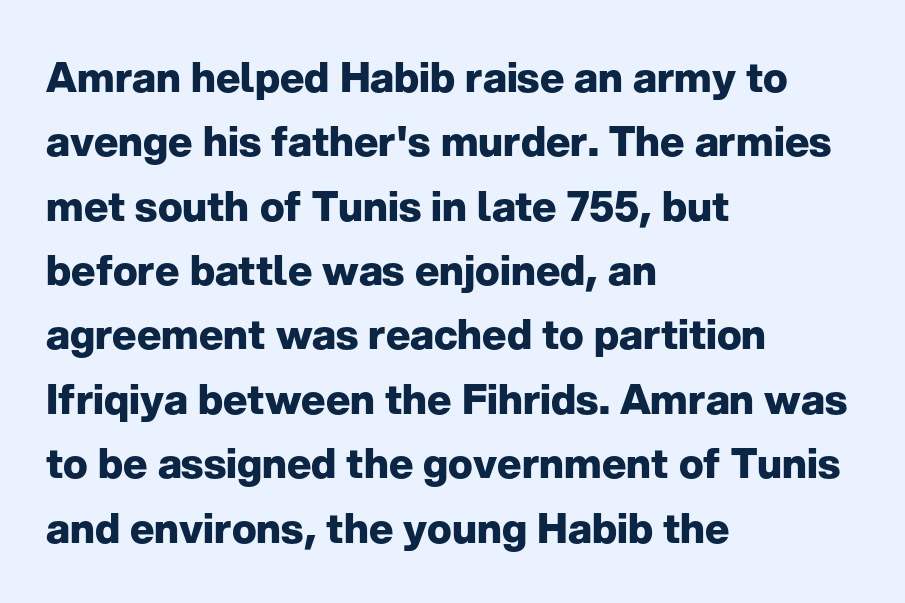
{"serif": "no", "italic": "no", "bold": "yes", "weight": "heavy", "width": "normal", "stroke_contrast": "low", "x_height": "medium", "monospaced": "no", "underline": "no", "align": "left", "line_spacing": "normal", "line_spacing_ratio": 1.57, "letter_spacing": "normal", "letter_spacing_em": 0.0, "glyph_px": 41}
